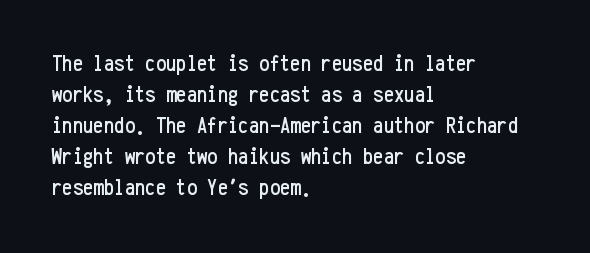
Q: Is the text italic (slanted)? A: No, it is upright.
Q: Is the text underlined? A: No.
Q: How is the paragraph aligned? A: Left-aligned.
Q: Is the spacing between letters normal or unusually wide? A: Normal.
Q: Is the spacing between lines tight, normal or loose? A: Normal.
